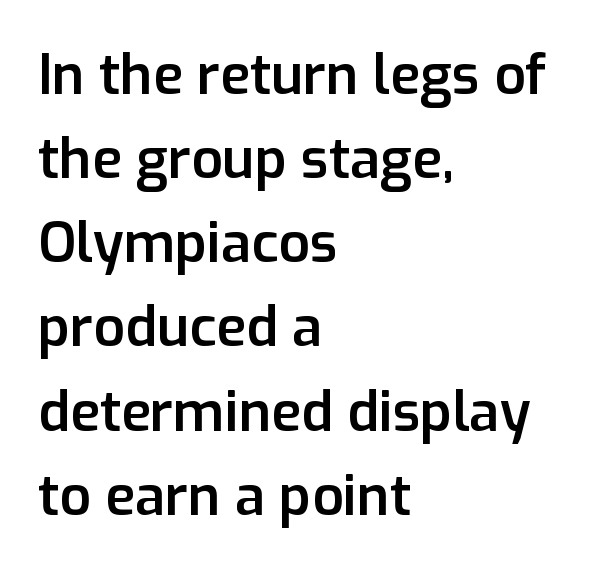
The image shows 55 px semibold sans-serif type, upright; set left-aligned, normal line spacing (1.53x), normal letter spacing, not underlined; low stroke contrast and a medium x-height.
